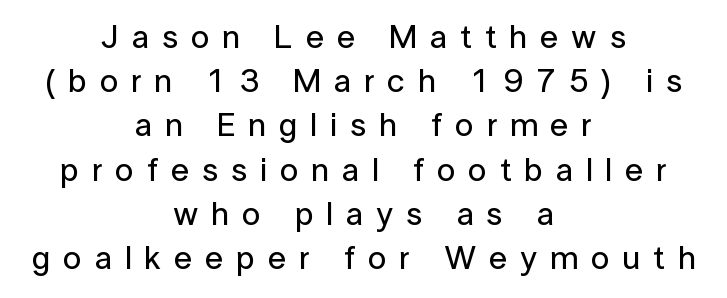
The image shows 33 px sans-serif type, upright; set centered, normal line spacing (1.34x), unusually wide letter spacing (+0.39 em), not underlined; low stroke contrast and a medium x-height.
